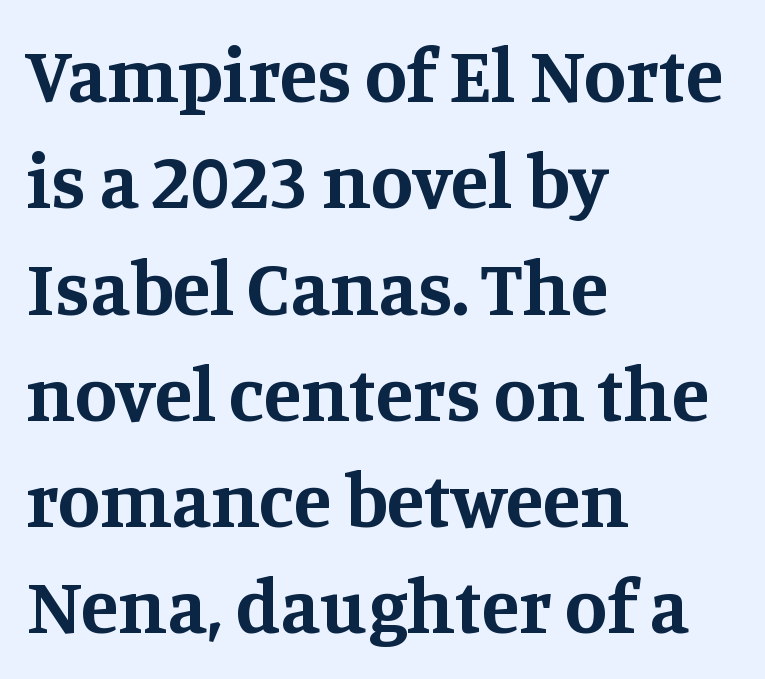
Q: Is the text bold? A: Yes.
Q: Is the text italic (slanted)? A: No, it is upright.
Q: Is the typeface a serif or a sans-serif typeface? A: Serif.
Q: Is the text underlined? A: No.
Q: How is the paragraph aligned? A: Left-aligned.
Q: Is the spacing between letters normal or unusually wide? A: Normal.
Q: Is the spacing between lines tight, normal or loose? A: Normal.
Q: Width (condensed, normal, or wide)? A: Normal.
Q: Stroke contrast? A: Medium.
Q: x-height? A: Large.
Q: Monospaced? A: No.
